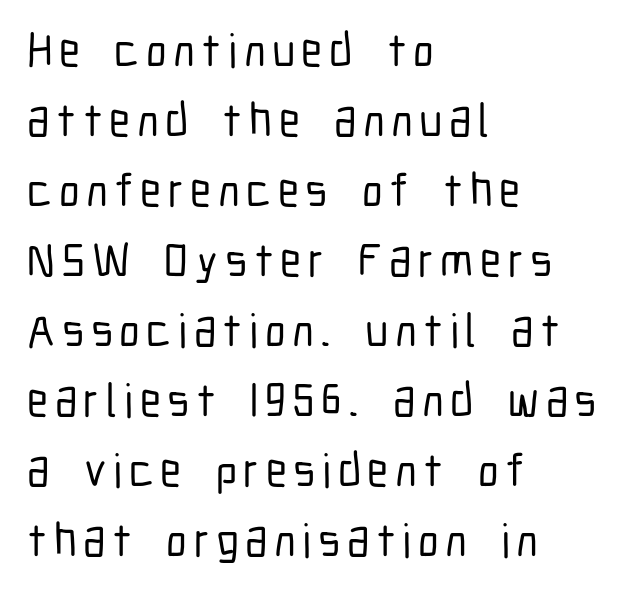
Q: Is the text italic (slanted)? A: No, it is upright.
Q: Is the typeface a serif or a sans-serif typeface? A: Sans-serif.
Q: Is the text underlined? A: No.
Q: How is the paragraph aligned? A: Left-aligned.
Q: Is the spacing between lines tight, normal or loose? A: Normal.
Q: Width (condensed, normal, or wide)? A: Condensed.
Q: Stroke contrast? A: Low.
Q: x-height? A: Medium.
Q: Monospaced? A: No.
